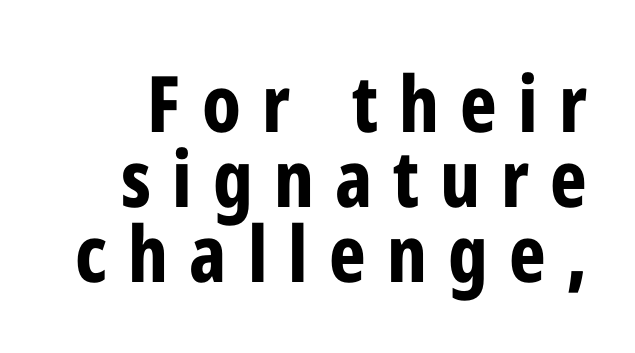
{"serif": "no", "italic": "no", "bold": "yes", "weight": "bold", "width": "condensed", "stroke_contrast": "low", "x_height": "medium", "monospaced": "no", "underline": "no", "line_spacing": "tight", "line_spacing_ratio": 0.96, "letter_spacing": "wide", "letter_spacing_em": 0.27, "glyph_px": 78}
